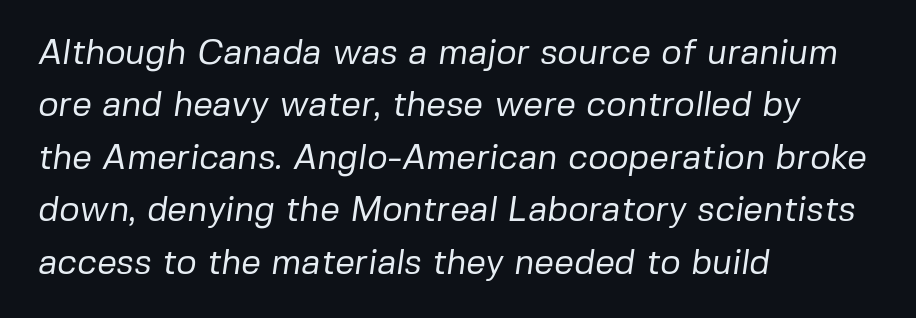
Q: Is the text bold? A: No.
Q: Is the typeface a serif or a sans-serif typeface? A: Sans-serif.
Q: Is the text underlined? A: No.
Q: How is the paragraph aligned? A: Left-aligned.
Q: Is the spacing between letters normal or unusually wide? A: Normal.
Q: Is the spacing between lines tight, normal or loose? A: Normal.
Q: Width (condensed, normal, or wide)? A: Normal.
Q: Stroke contrast? A: Low.
Q: x-height? A: Medium.
Q: Monospaced? A: No.
